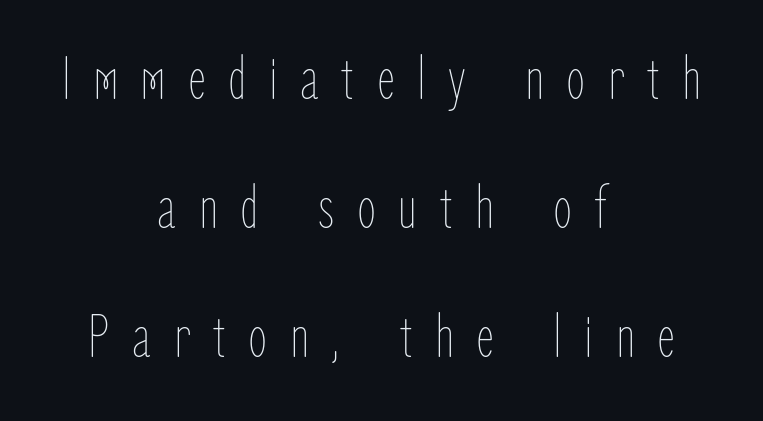
Q: Is the text bold? A: No.
Q: Is the text italic (slanted)? A: No, it is upright.
Q: Is the text underlined? A: No.
Q: How is the paragraph aligned? A: Centered.
Q: Is the spacing between letters normal or unusually wide? A: Unusually wide.
Q: Is the spacing between lines tight, normal or loose? A: Loose.
Q: Width (condensed, normal, or wide)? A: Condensed.
Q: Stroke contrast? A: Low.
Q: x-height? A: Medium.
Q: Monospaced? A: No.
